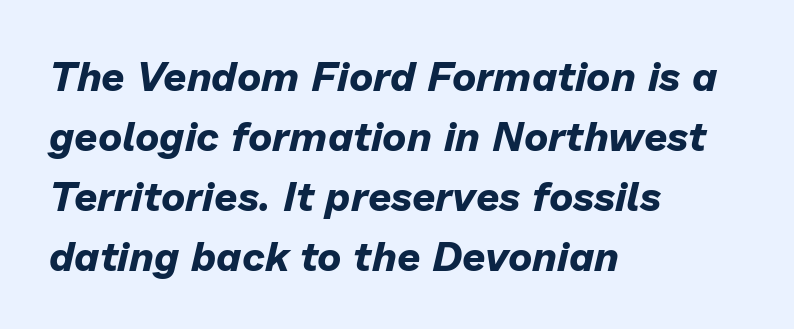
The image shows 41 px bold type, italic (leaning right); set left-aligned, normal line spacing (1.46x), normal letter spacing, not underlined; low stroke contrast and a medium x-height.
